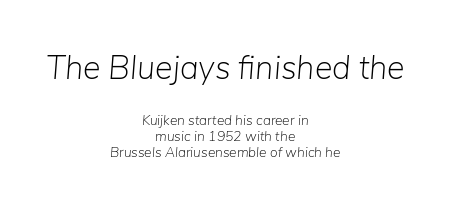
{"italic": "yes", "lean": "right", "slant_degrees": 5, "bold": "no", "weight": "light", "width": "normal", "stroke_contrast": "low", "x_height": "medium", "monospaced": "no", "underline": "no", "align": "center", "line_spacing_ratio": 1.16, "letter_spacing": "normal", "letter_spacing_em": 0.0, "larger_block": "first", "size_ratio": 2.36, "glyph_px": 33}
